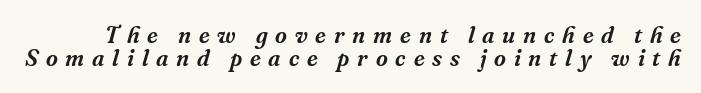
The image shows 23 px text type, italic (leaning right); set tight line spacing (1.02x), unusually wide letter spacing (+0.34 em), not underlined.
